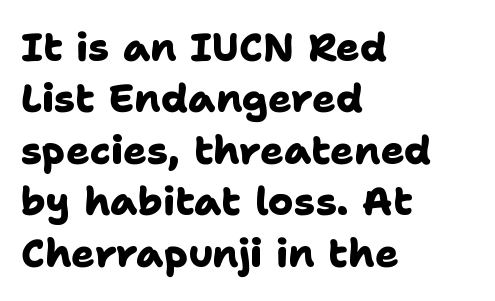
Regarding serifs, this sample does without them. Horizontal bands of white between lines are of average thickness. Tracking here is standard; glyphs follow each other at the usual distance. Just letters on the line, the space beneath them empty.
